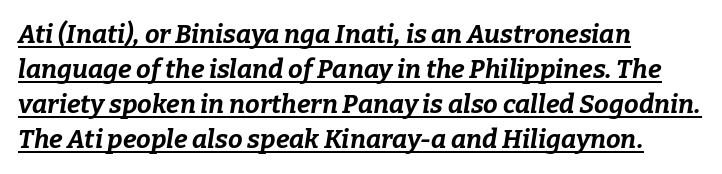
Here the glyphs are tracked normally, forming tight word shapes. Compared with a centered layout, this one pins lines to the left instead. Vertically, the passage feels balanced, rows spaced as you'd expect. Decoration check: the copy is underlined. These lines carry a lot of weight — the face is fully bold.
